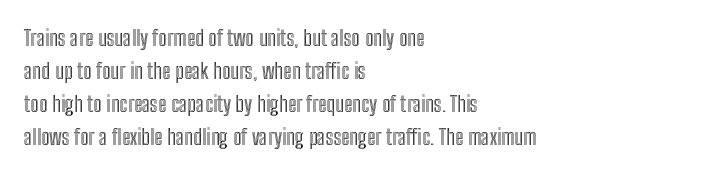
A clean baseline with only descenders dipping below it. Standard letterfit; no display-style spreading of the glyphs. Notice how descenders clear the ascenders below comfortably — that's standard leading. It's the straight-up-and-down kind of type. Does the copy run flush right? No — it runs flush left.
